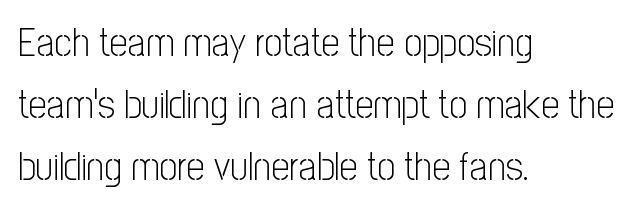
The image shows 40 px light, condensed sans-serif type, upright; set left-aligned, normal line spacing (1.55x), normal letter spacing, not underlined; low stroke contrast and a medium x-height.
